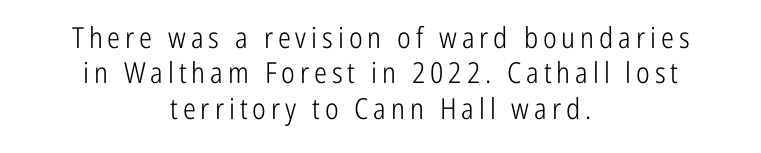
The image shows 29 px light, condensed sans-serif type, upright; set centered, line spacing 1.22x, not underlined; low stroke contrast and a medium x-height.
